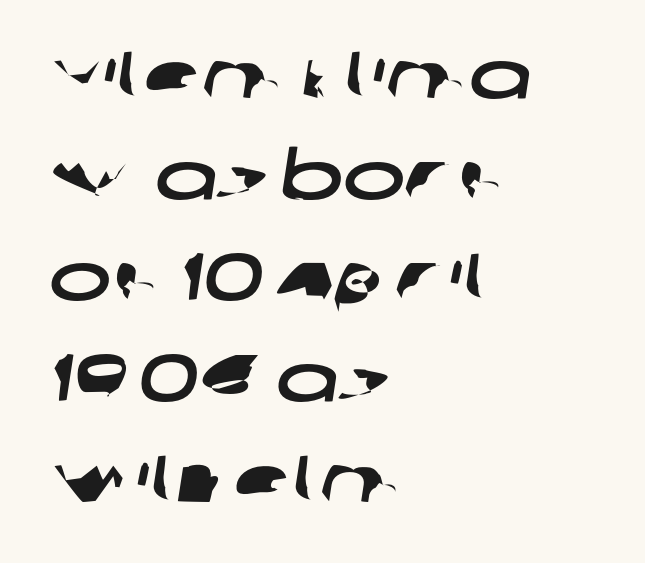
{"serif": "no", "width": "wide", "stroke_contrast": "low", "x_height": "large", "monospaced": "no", "underline": "no", "align": "left", "line_spacing": "normal", "line_spacing_ratio": 1.53, "letter_spacing": "normal", "letter_spacing_em": 0.0, "glyph_px": 66}
